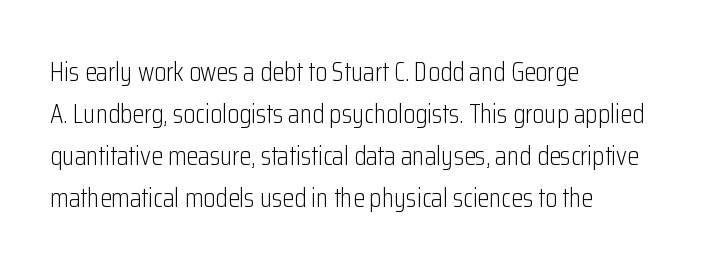
The image shows 27 px text type, upright; set left-aligned, normal line spacing (1.56x), normal letter spacing, not underlined.
